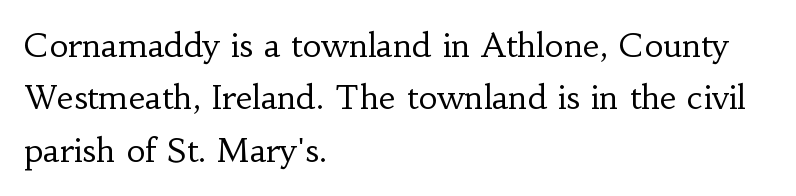
The zone under the glyphs is completely vacant. No italicization has been applied; the sample stays upright. Compared with a centered layout, this one pins lines to the left instead. The rendering uses natural spacing where letterforms have individual widths.
